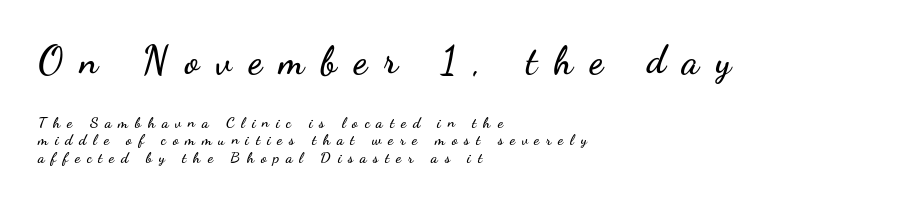
The image shows 38 px wide sans-serif type; set left-aligned, line spacing 1.17x, unusually wide letter spacing (+0.45 em), not underlined; the first (top) block is 2.53x larger; low stroke contrast and a small x-height.
